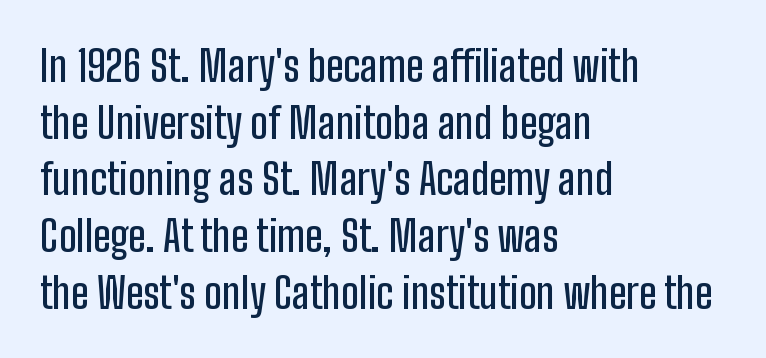
The image shows 42 px condensed sans-serif type, upright; set left-aligned, normal line spacing (1.35x), normal letter spacing, not underlined; low stroke contrast and a medium x-height.
